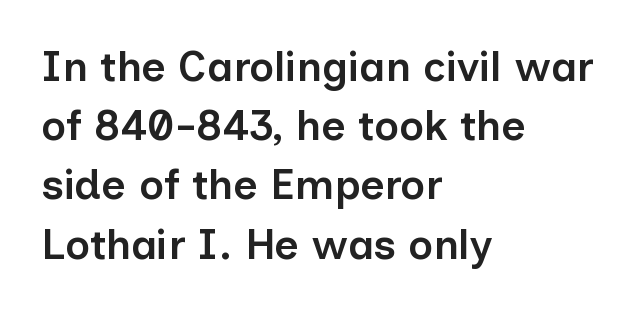
Q: Is the text bold? A: Semi-bold.
Q: Is the text italic (slanted)? A: No, it is upright.
Q: Is the typeface a serif or a sans-serif typeface? A: Sans-serif.
Q: Is the text underlined? A: No.
Q: How is the paragraph aligned? A: Left-aligned.
Q: Is the spacing between letters normal or unusually wide? A: Normal.
Q: Is the spacing between lines tight, normal or loose? A: Normal.
Q: Width (condensed, normal, or wide)? A: Normal.
Q: Stroke contrast? A: Low.
Q: x-height? A: Medium.
Q: Monospaced? A: No.
